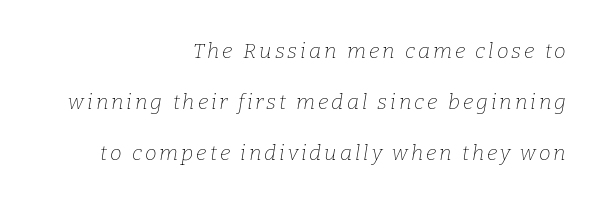
Q: Is the text bold? A: No.
Q: Is the text italic (slanted)? A: Yes, it leans right by about 9 degrees.
Q: Is the text underlined? A: No.
Q: How is the paragraph aligned? A: Right-aligned.
Q: Is the spacing between lines tight, normal or loose? A: Loose.
